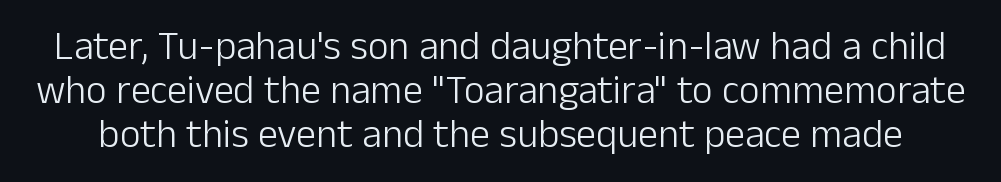
The image shows 40 px light sans-serif type, upright; set tight line spacing (1.1x), normal letter spacing, not underlined; low stroke contrast and a medium x-height.
